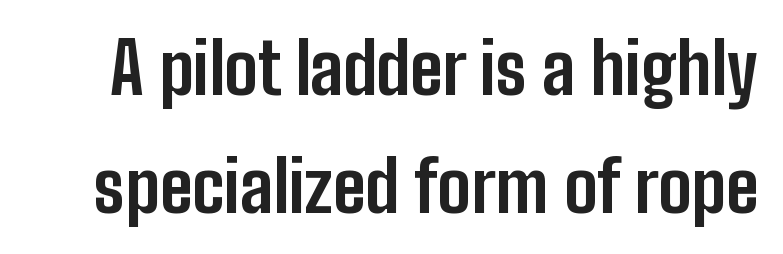
{"serif": "no", "italic": "no", "bold": "yes", "weight": "bold", "width": "condensed", "stroke_contrast": "low", "x_height": "medium", "monospaced": "no", "underline": "no", "line_spacing": "normal", "line_spacing_ratio": 1.66, "letter_spacing": "normal", "letter_spacing_em": 0.0, "glyph_px": 71}
